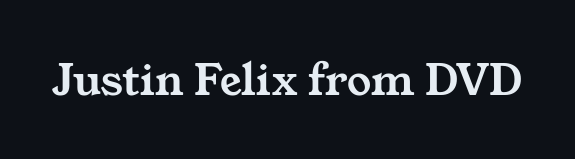
Q: Is the typeface a serif or a sans-serif typeface? A: Serif.
Q: Is the text underlined? A: No.
Q: Is the spacing between letters normal or unusually wide? A: Normal.
Q: Width (condensed, normal, or wide)? A: Wide.
Q: Stroke contrast? A: Medium.
Q: x-height? A: Medium.
Q: Monospaced? A: No.
